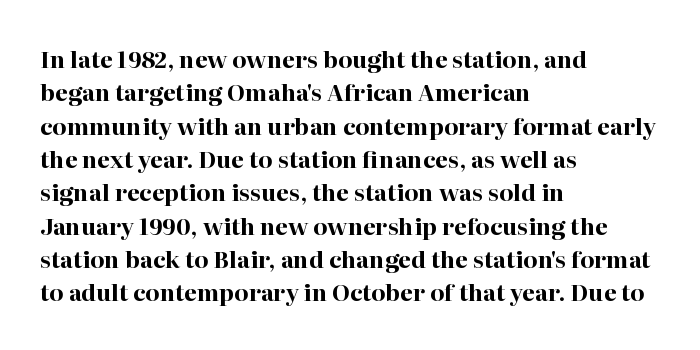
The image shows 23 px bold type, upright; set left-aligned, normal line spacing (1.45x), normal letter spacing, not underlined.
